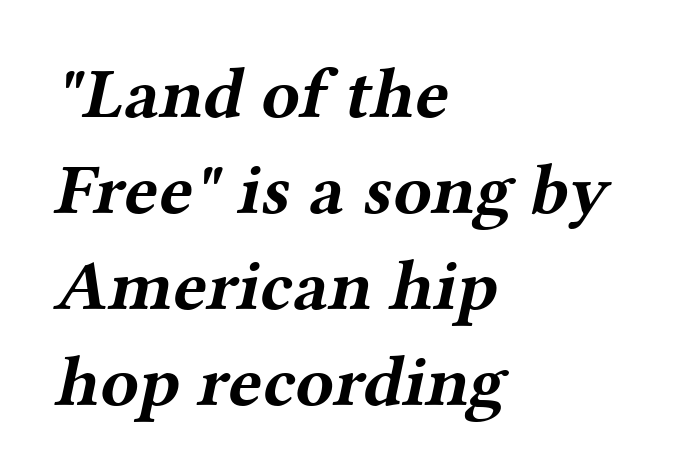
Q: Is the text bold? A: Yes.
Q: Is the typeface a serif or a sans-serif typeface? A: Serif.
Q: Is the text underlined? A: No.
Q: How is the paragraph aligned? A: Left-aligned.
Q: Is the spacing between letters normal or unusually wide? A: Normal.
Q: Is the spacing between lines tight, normal or loose? A: Normal.
Q: Width (condensed, normal, or wide)? A: Wide.
Q: Stroke contrast? A: Medium.
Q: x-height? A: Medium.
Q: Monospaced? A: No.
